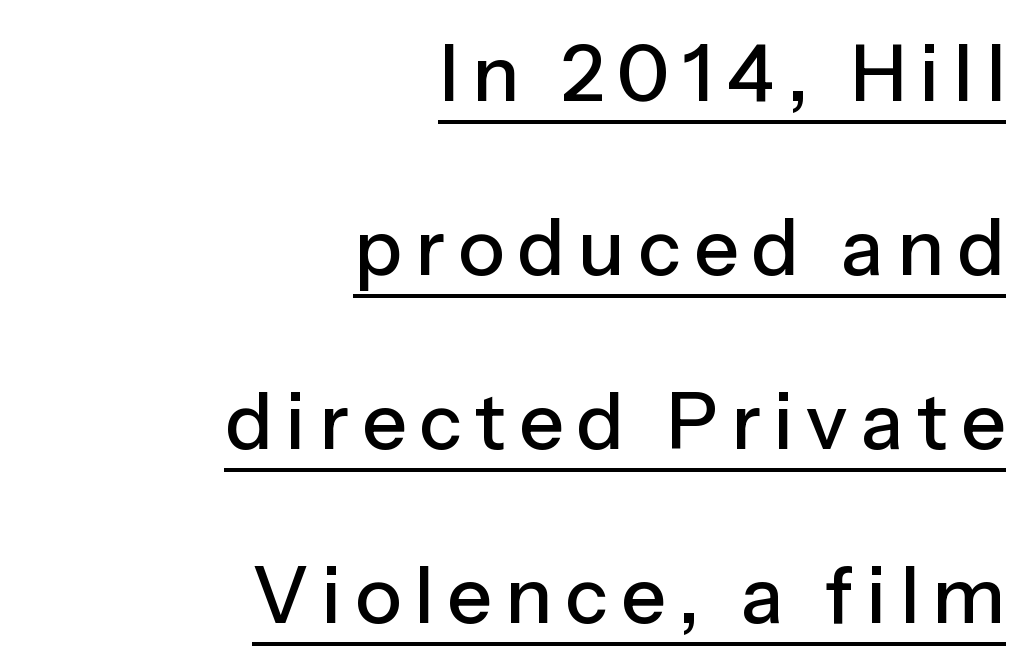
Character widths vary here, with narrow letters taking less room than wide ones. No italicization has been applied; the sample stays upright. Teacher's note: observe the even right margin — that is flush-right alignment. This is sans-serif lettering, the kind often seen on screens and signage. One glance says open: line gaps are wider than usual. The passage shown is underscored from start to finish.
